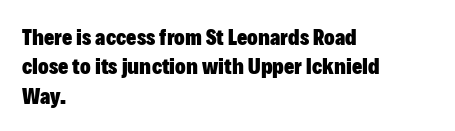
The vertical gap from one line to the next is medium. The rendering uses a bold face; every stroke is thick and dark. When letters stand straight like this, we call the style roman or upright. A typesetter would call this zero additional tracking.
